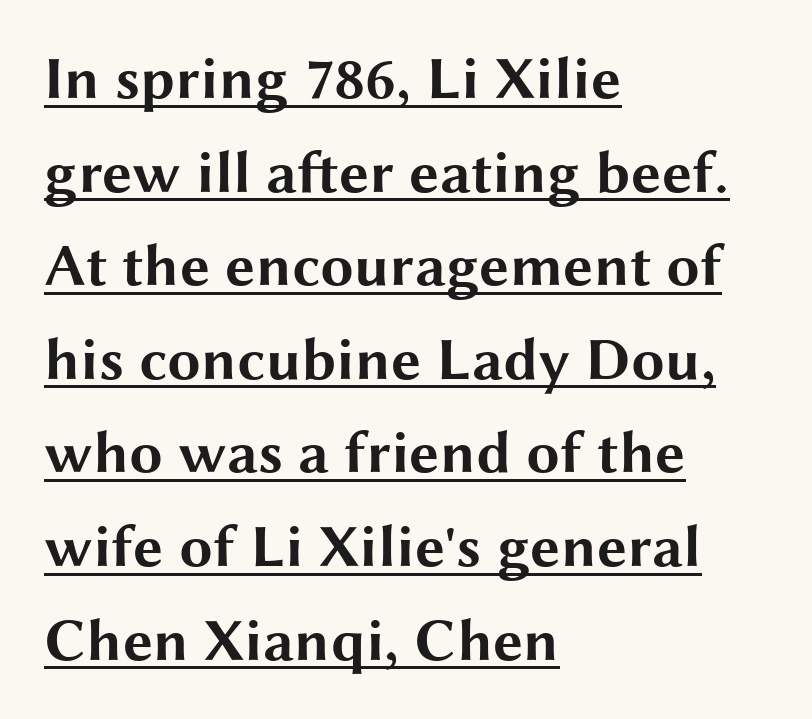
Q: Is the text bold? A: Yes.
Q: Is the text italic (slanted)? A: No, it is upright.
Q: Is the typeface a serif or a sans-serif typeface? A: Sans-serif.
Q: Is the text underlined? A: Yes.
Q: How is the paragraph aligned? A: Left-aligned.
Q: Is the spacing between letters normal or unusually wide? A: Normal.
Q: Is the spacing between lines tight, normal or loose? A: Normal.
Q: Width (condensed, normal, or wide)? A: Wide.
Q: Stroke contrast? A: Medium.
Q: x-height? A: Medium.
Q: Monospaced? A: No.
